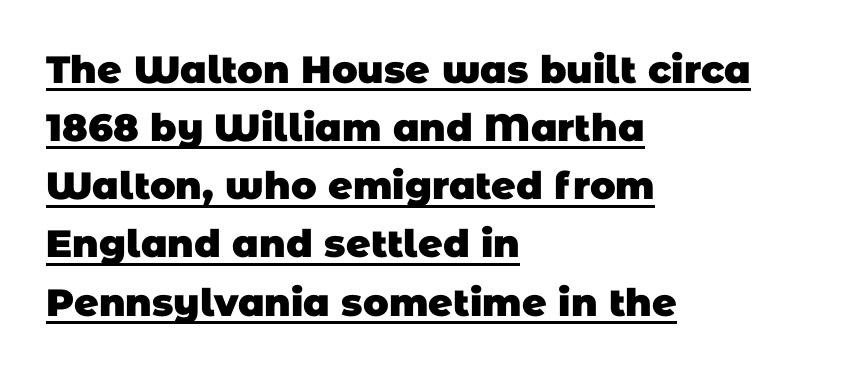
Q: Is the text bold? A: Yes.
Q: Is the typeface a serif or a sans-serif typeface? A: Sans-serif.
Q: Is the text underlined? A: Yes.
Q: How is the paragraph aligned? A: Left-aligned.
Q: Is the spacing between letters normal or unusually wide? A: Normal.
Q: Is the spacing between lines tight, normal or loose? A: Normal.
Q: Width (condensed, normal, or wide)? A: Normal.
Q: Stroke contrast? A: Low.
Q: x-height? A: Large.
Q: Monospaced? A: No.
